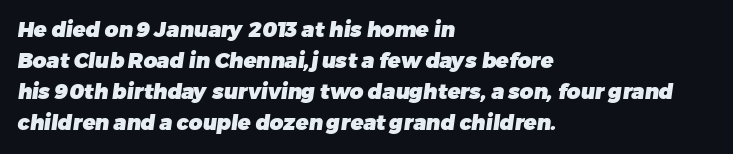
{"bold": "yes", "underline": "no", "align": "left", "line_spacing": "normal", "line_spacing_ratio": 1.47, "letter_spacing": "normal", "letter_spacing_em": 0.0, "glyph_px": 21}
